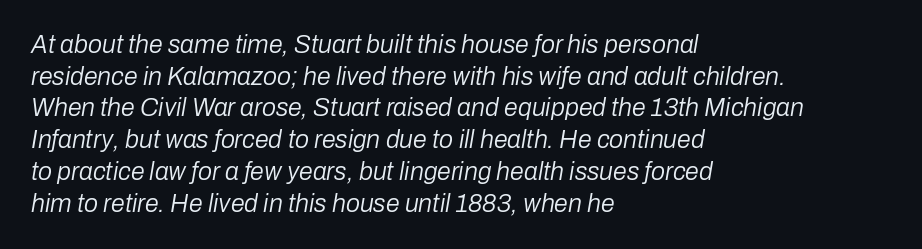
{"italic": "yes", "lean": "right", "slant_degrees": 10, "bold": "no", "underline": "no", "align": "left", "line_spacing": "normal", "line_spacing_ratio": 1.27, "letter_spacing": "normal", "letter_spacing_em": 0.0, "glyph_px": 25}
